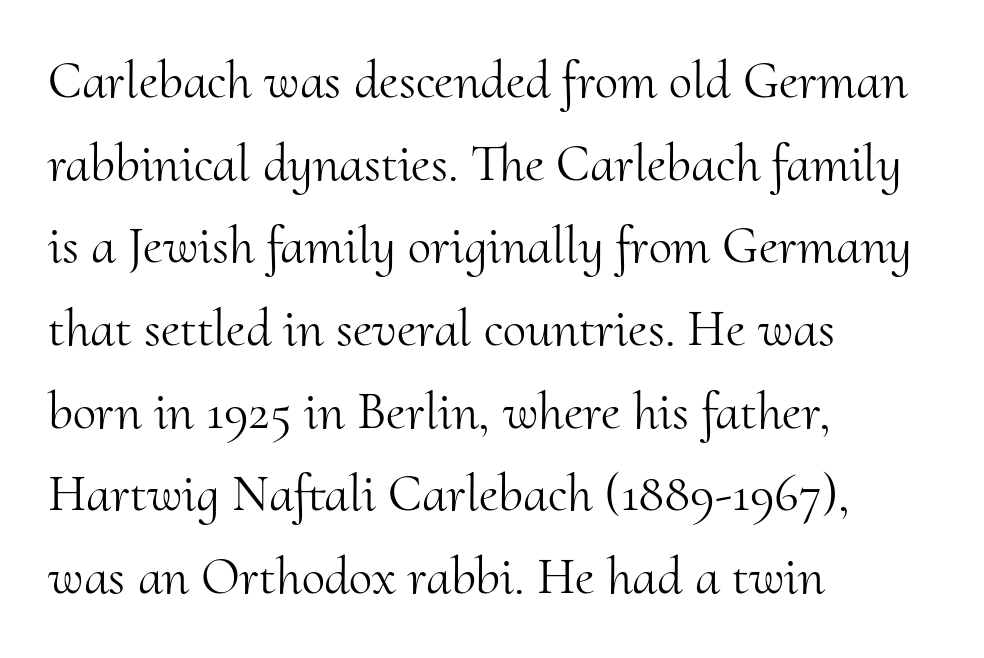
The image shows 53 px light serif type, upright; set left-aligned, normal line spacing (1.56x), normal letter spacing, not underlined; medium stroke contrast and a small x-height.
